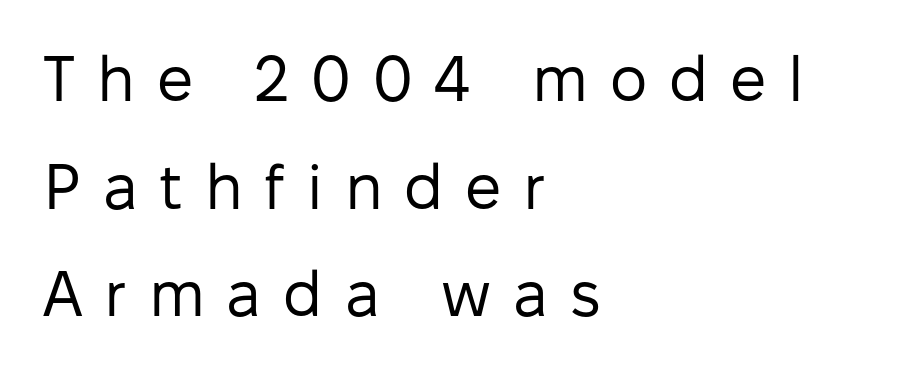
Weight: in the light-to-regular range. Vertical strokes here are truly vertical. Line starts are locked; line ends wander. Students, observe: this is what conventionally led text looks like.
